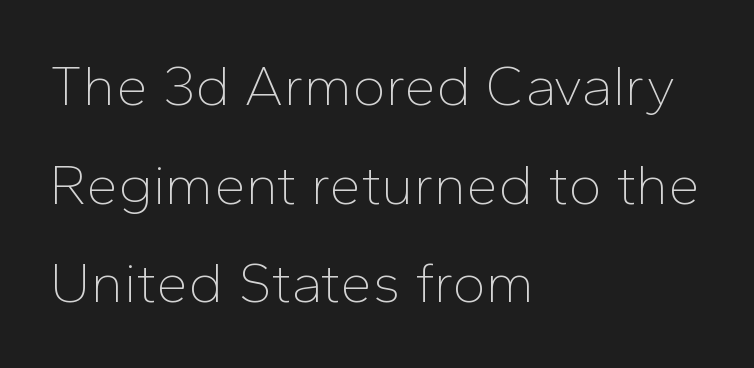
{"serif": "no", "italic": "no", "bold": "no", "weight": "thin", "width": "normal", "stroke_contrast": "low", "x_height": "medium", "monospaced": "no", "underline": "no", "align": "left", "line_spacing_ratio": 1.73, "letter_spacing": "normal", "letter_spacing_em": 0.0, "glyph_px": 57}
